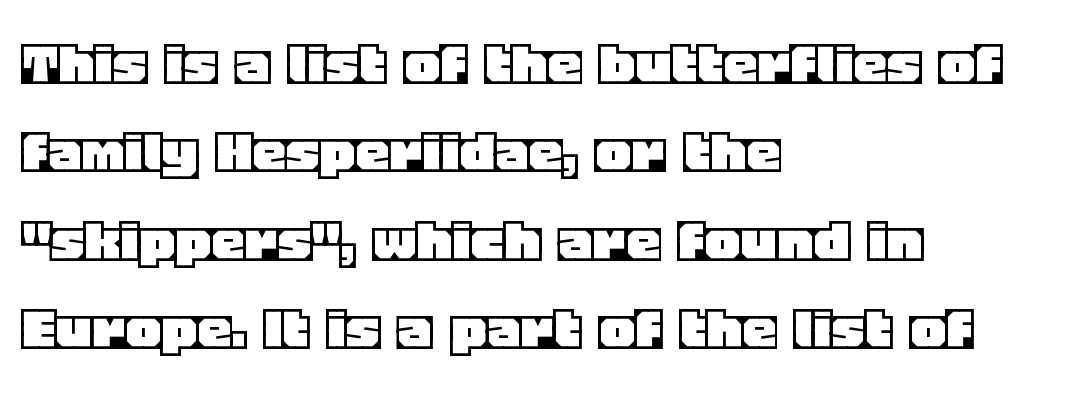
The image shows 68 px text type, upright; set left-aligned, normal line spacing (1.3x), normal letter spacing, not underlined; a large x-height.
